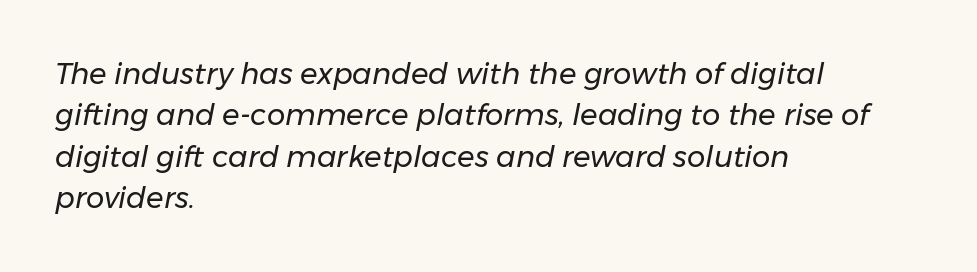
The image shows 29 px regular-weight type, italic (leaning right); set left-aligned, normal line spacing (1.43x), normal letter spacing, not underlined; low stroke contrast and a medium x-height.
